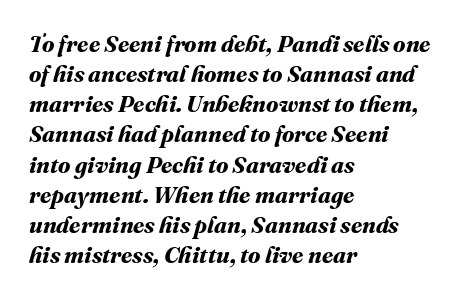
Glyph-to-glyph distance matches everyday printed text. These lines stack with their left ends in a neat column. A bare baseline throughout the passage. Baseline-to-baseline distance is the conventional proportion of letter height. The strokes are fattened all the way to bold.
